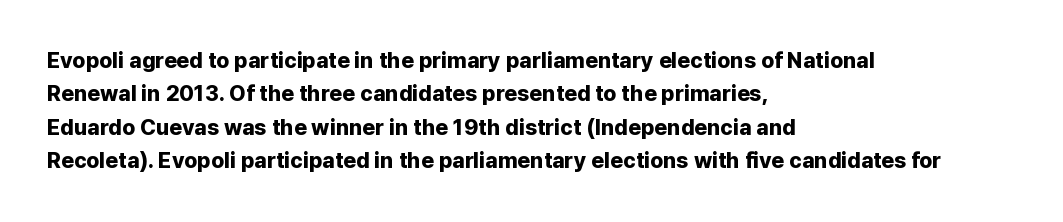
The image shows 22 px bold type, upright; set left-aligned, normal line spacing (1.52x), normal letter spacing, not underlined.
